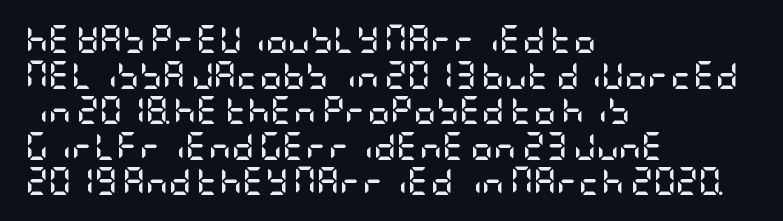
The image shows 28 px semibold, condensed sans-serif type, upright; set left-aligned, normal line spacing (1.27x), normal letter spacing, not underlined; low stroke contrast and a large x-height.
